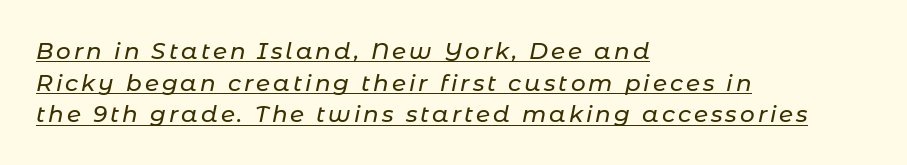
The image shows 23 px text type, italic (leaning right); set left-aligned, normal line spacing (1.38x), underlined.
